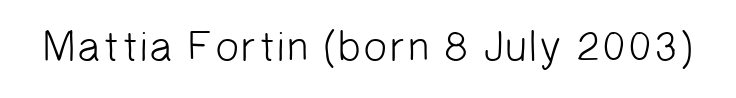
The designer went with a sans here, leaving each stem footless. The specimen omits any rule beneath the text block's lines. The passage shown is not bold in any degree. Proportional: the letters do not fall into vertical columns.
